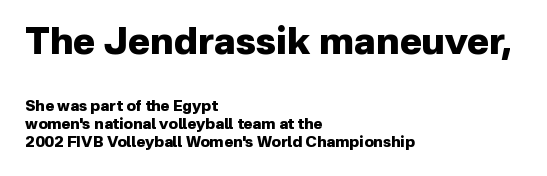
The image shows 37 px heavy sans-serif type, upright; set left-aligned, line spacing 1.2x, normal letter spacing, not underlined; the first (top) block is 2.47x larger; low stroke contrast and a medium x-height.
